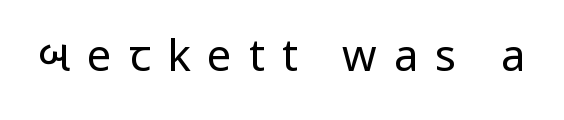
The image shows 44 px regular-weight, condensed sans-serif type, upright; set unusually wide letter spacing (+0.38 em), not underlined; low stroke contrast and a large x-height.
